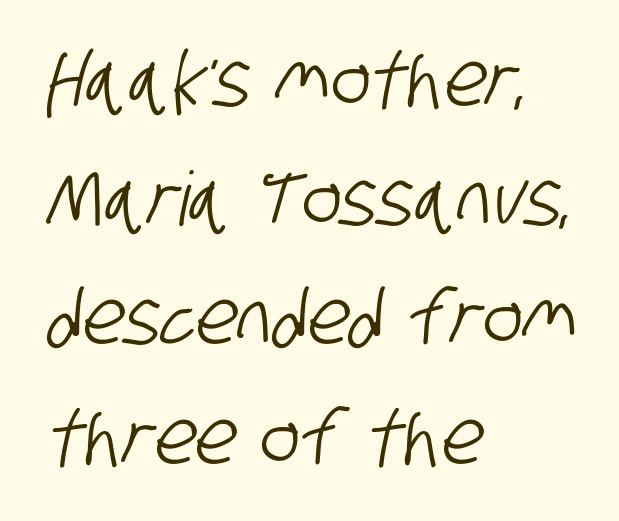
The image shows 75 px condensed sans-serif type; set left-aligned, normal line spacing (1.59x), normal letter spacing, not underlined; low stroke contrast and a large x-height.
